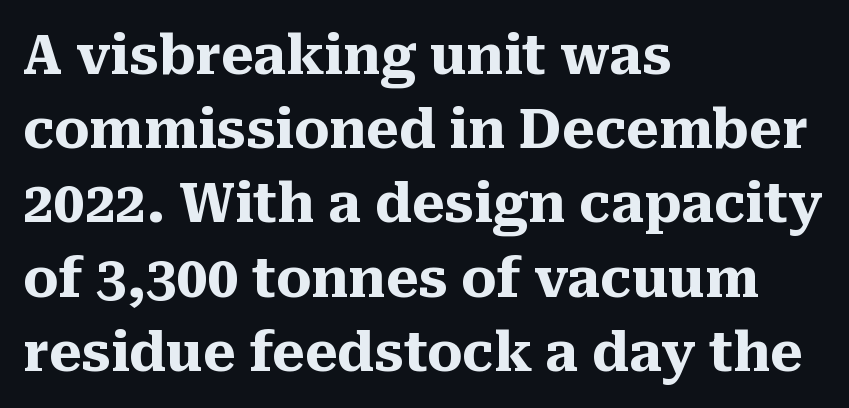
Q: Is the text bold? A: Yes.
Q: Is the text italic (slanted)? A: No, it is upright.
Q: Is the typeface a serif or a sans-serif typeface? A: Serif.
Q: Is the text underlined? A: No.
Q: How is the paragraph aligned? A: Left-aligned.
Q: Is the spacing between letters normal or unusually wide? A: Normal.
Q: Is the spacing between lines tight, normal or loose? A: Normal.
Q: Width (condensed, normal, or wide)? A: Normal.
Q: Stroke contrast? A: Medium.
Q: x-height? A: Medium.
Q: Monospaced? A: No.
